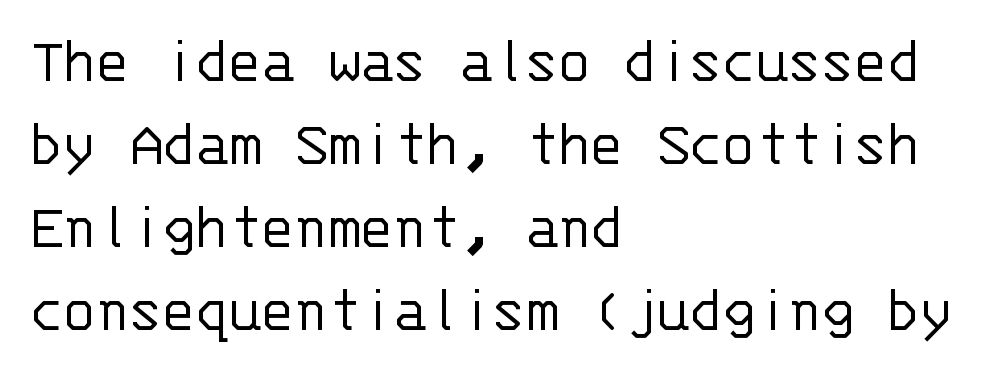
The image shows 67 px light sans-serif type, upright, monospaced; set left-aligned, line spacing 1.24x, normal letter spacing, not underlined; low stroke contrast and a large x-height.
